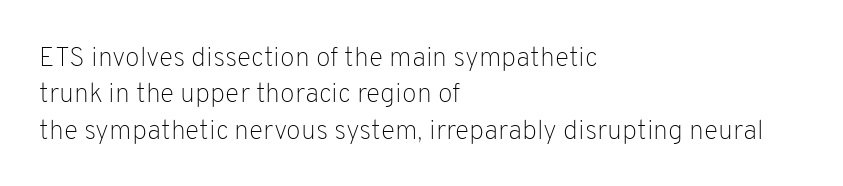
Upright lettering throughout. Reading down the column, the eye jumps a familiar distance to each next line. The typesetting does not lean heavy: it is not bold. Horizontal alignment here is leftward, the default for most running prose. The space directly below the letters is spotless. Glyph-to-glyph distance matches everyday printed text.
